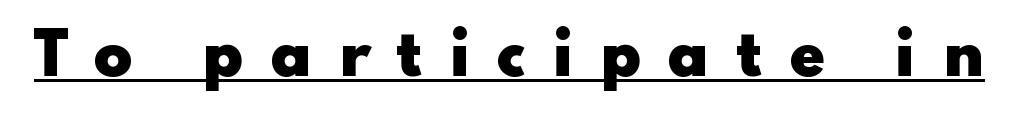
The image shows 58 px heavy, wide sans-serif type, upright; set unusually wide letter spacing (+0.45 em), underlined; low stroke contrast and a small x-height.
